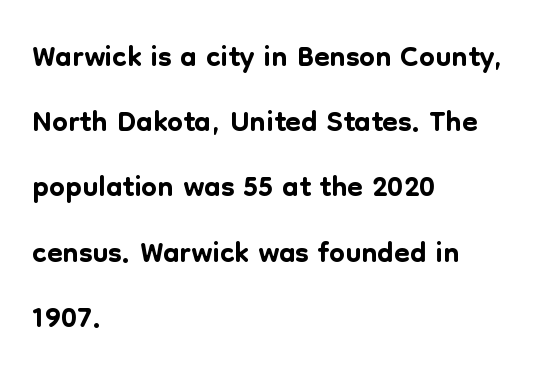
{"serif": "no", "italic": "no", "width": "normal", "stroke_contrast": "low", "x_height": "medium", "monospaced": "no", "underline": "no", "align": "left", "line_spacing": "normal", "line_spacing_ratio": 1.45, "letter_spacing": "normal", "letter_spacing_em": 0.0, "glyph_px": 45}
